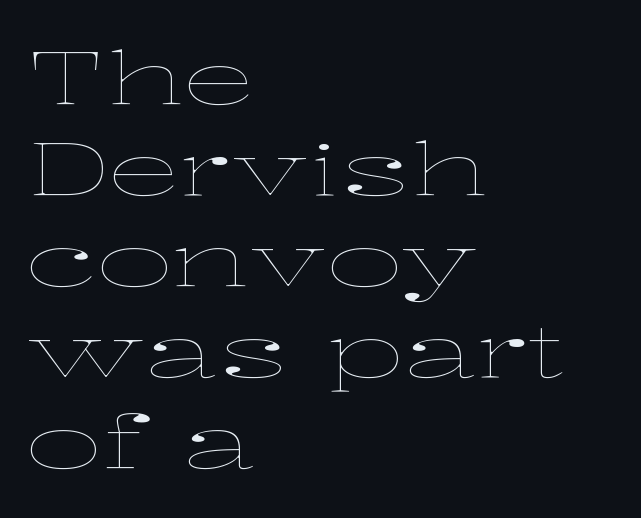
Q: Is the text bold? A: No.
Q: Is the text italic (slanted)? A: No, it is upright.
Q: Is the text underlined? A: No.
Q: How is the paragraph aligned? A: Left-aligned.
Q: Is the spacing between letters normal or unusually wide? A: Normal.
Q: Width (condensed, normal, or wide)? A: Wide.
Q: Stroke contrast? A: Low.
Q: x-height? A: Medium.
Q: Monospaced? A: No.
